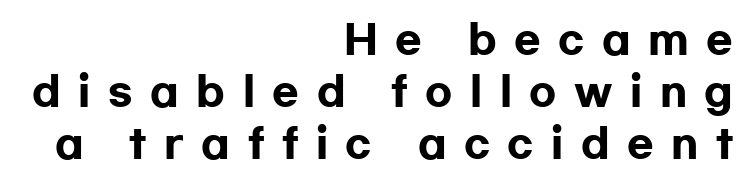
Q: Is the text bold? A: Yes.
Q: Is the text italic (slanted)? A: No, it is upright.
Q: Is the typeface a serif or a sans-serif typeface? A: Sans-serif.
Q: Is the text underlined? A: No.
Q: How is the paragraph aligned? A: Right-aligned.
Q: Is the spacing between letters normal or unusually wide? A: Unusually wide.
Q: Is the spacing between lines tight, normal or loose? A: Normal.
Q: Width (condensed, normal, or wide)? A: Wide.
Q: Stroke contrast? A: Low.
Q: x-height? A: Medium.
Q: Monospaced? A: No.
